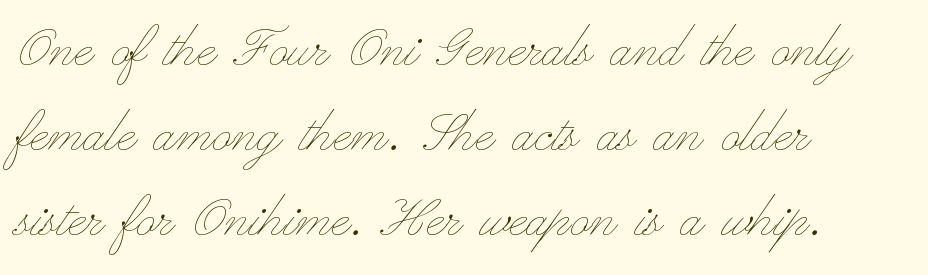
Q: Is the text bold? A: No.
Q: Is the text italic (slanted)? A: Yes.
Q: Is the text underlined? A: No.
Q: How is the paragraph aligned? A: Left-aligned.
Q: Is the spacing between letters normal or unusually wide? A: Normal.
Q: Is the spacing between lines tight, normal or loose? A: Normal.
Q: Width (condensed, normal, or wide)? A: Wide.
Q: Stroke contrast? A: Low.
Q: x-height? A: Small.
Q: Monospaced? A: No.
